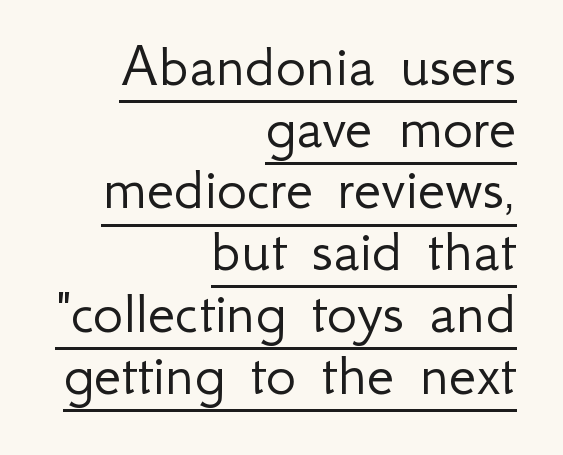
Q: Is the text bold? A: No.
Q: Is the text italic (slanted)? A: No, it is upright.
Q: Is the typeface a serif or a sans-serif typeface? A: Sans-serif.
Q: Is the text underlined? A: Yes.
Q: How is the paragraph aligned? A: Right-aligned.
Q: Is the spacing between letters normal or unusually wide? A: Normal.
Q: Is the spacing between lines tight, normal or loose? A: Tight.
Q: Width (condensed, normal, or wide)? A: Normal.
Q: Stroke contrast? A: Low.
Q: x-height? A: Small.
Q: Monospaced? A: No.
